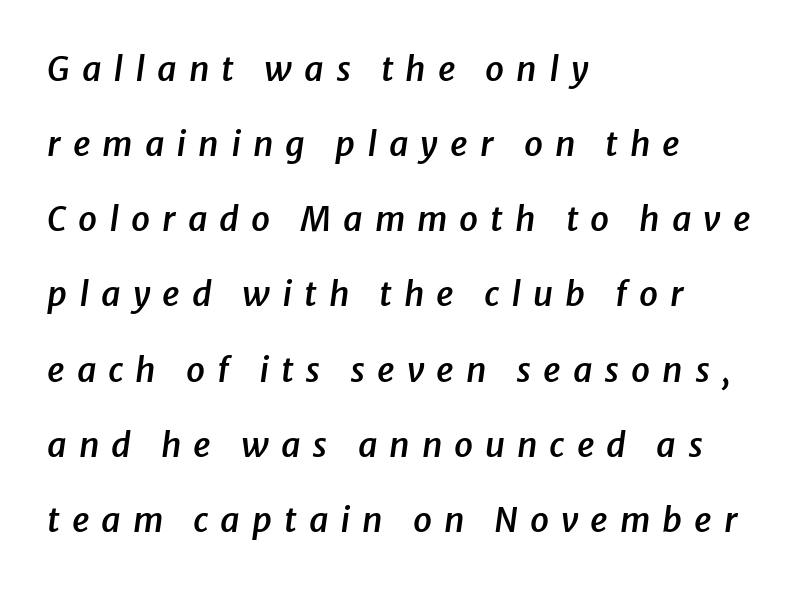
The image shows 34 px semibold type, italic (leaning right); set left-aligned, loose line spacing (2.21x), unusually wide letter spacing (+0.35 em), not underlined; low stroke contrast and a medium x-height.
